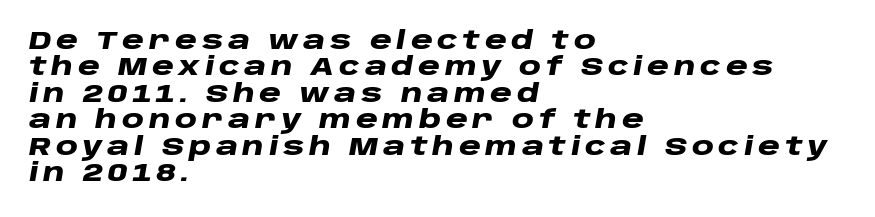
Successive baselines arrive quickly, one right under another. Compared with ordinary roman type, these characters are visibly tilted. A clean baseline with only descenders dipping below it. As a designer I'd log this as weight 700, bold. Horizontal alignment here is leftward, the default for most running prose.
